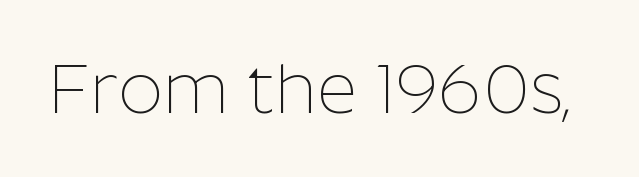
The image shows 70 px thin sans-serif type, upright; set normal letter spacing, not underlined; low stroke contrast and a medium x-height.
